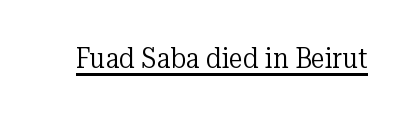
Spacing verdict: proportional, widths tailored to each character. Serif or sans? Serif — the stroke terminals have little feet. The type is set solid horizontally, with unmodified tracking. This is the regular roman posture of the typeface. A light-to-regular cut is what we see here.
